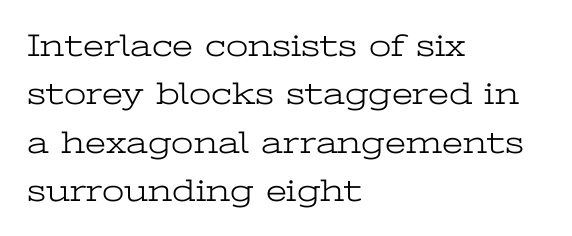
Q: Is the text bold? A: No.
Q: Is the text italic (slanted)? A: No, it is upright.
Q: Is the typeface a serif or a sans-serif typeface? A: Serif.
Q: Is the text underlined? A: No.
Q: How is the paragraph aligned? A: Left-aligned.
Q: Is the spacing between letters normal or unusually wide? A: Normal.
Q: Is the spacing between lines tight, normal or loose? A: Normal.
Q: Width (condensed, normal, or wide)? A: Wide.
Q: Stroke contrast? A: Low.
Q: x-height? A: Medium.
Q: Monospaced? A: No.
